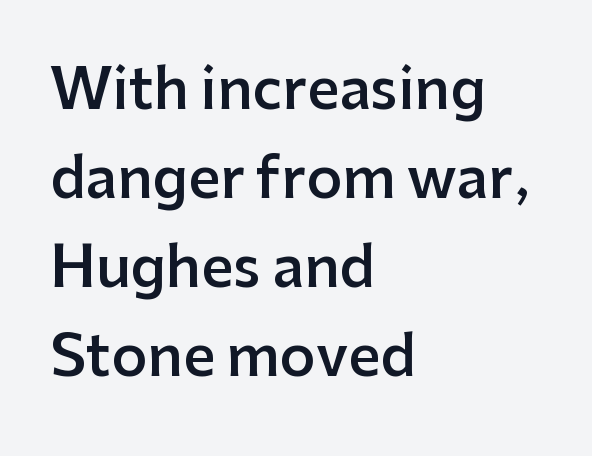
Compared with an ordinary text face, these strokes are moderately heavier — a semibold. The typesetter chose a ragged-right arrangement here. Tall strokes in this sample are plumb rather than angled. I'd call this a sans setting — the letters go barefoot. These lines sit exactly where default settings would place them. The passage shown is typed in a proportional face where columns would drift.
